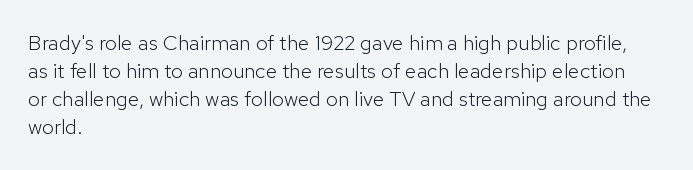
Q: Is the text bold? A: No.
Q: Is the text italic (slanted)? A: No, it is upright.
Q: Is the text underlined? A: No.
Q: How is the paragraph aligned? A: Left-aligned.
Q: Is the spacing between letters normal or unusually wide? A: Normal.
Q: Is the spacing between lines tight, normal or loose? A: Normal.
